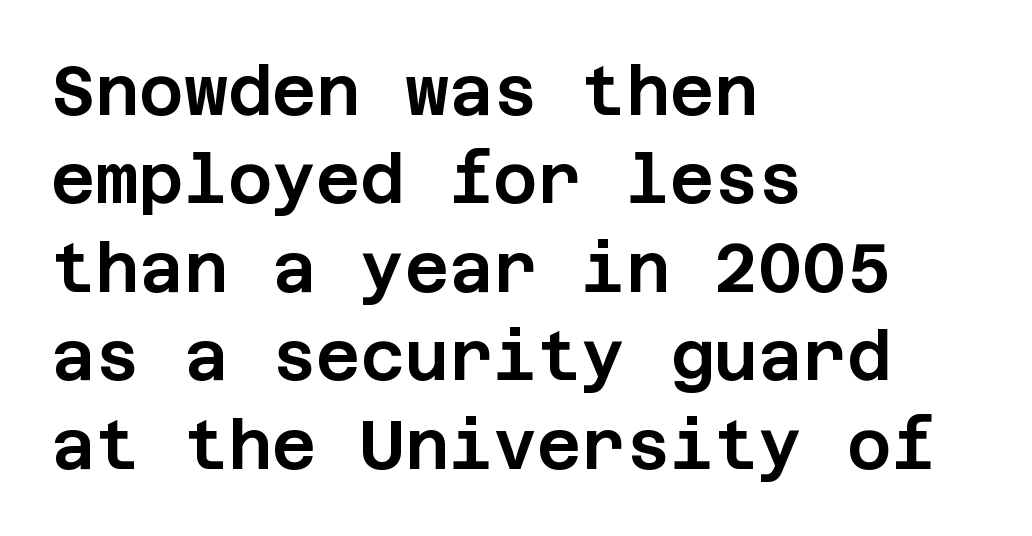
Q: Is the text italic (slanted)? A: No, it is upright.
Q: Is the typeface a serif or a sans-serif typeface? A: Sans-serif.
Q: Is the text underlined? A: No.
Q: How is the paragraph aligned? A: Left-aligned.
Q: Is the spacing between letters normal or unusually wide? A: Normal.
Q: Is the spacing between lines tight, normal or loose? A: Normal.
Q: Width (condensed, normal, or wide)? A: Normal.
Q: Stroke contrast? A: Low.
Q: x-height? A: Large.
